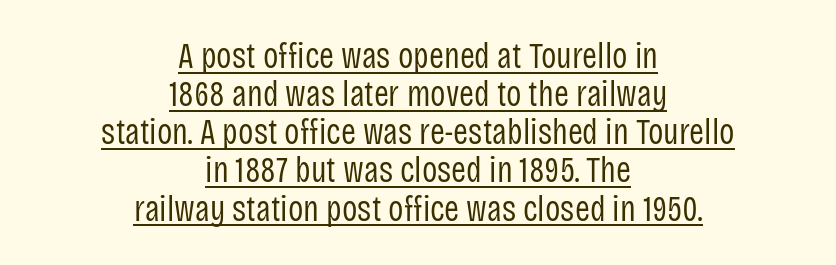
{"serif": "no", "italic": "no", "bold": "no", "weight": "regular", "width": "condensed", "stroke_contrast": "low", "x_height": "large", "monospaced": "no", "underline": "yes", "align": "center", "line_spacing": "tight", "line_spacing_ratio": 1.06, "letter_spacing": "normal", "letter_spacing_em": 0.0, "glyph_px": 36}
